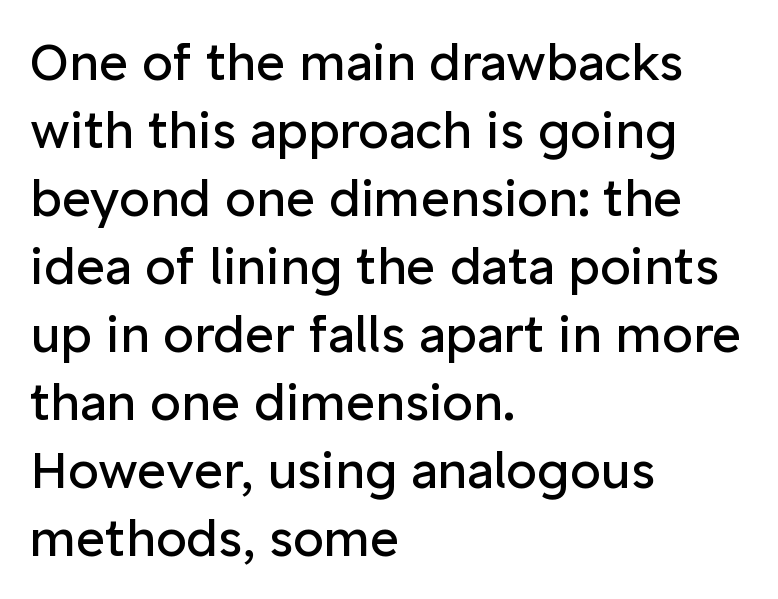
Is the block centered? No — it sits flush against the left margin. Does extra space separate the letters? No, they use regular spacing. If you drew a line through each stem, it would be perfectly vertical. The font sits on the lighter half of the weight spectrum, regular included.
